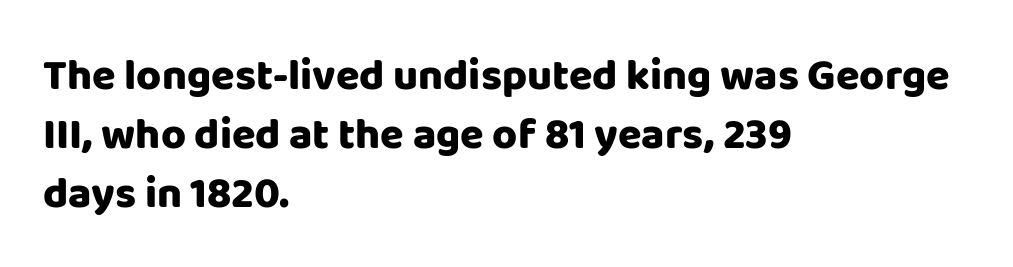
Compared with a centered layout, this one pins lines to the left instead. These lines are composed in type without serifs. The letters advance in unequal steps, a hallmark of proportional type. The sample has been set heavy, in full bold. Underline: absent.
